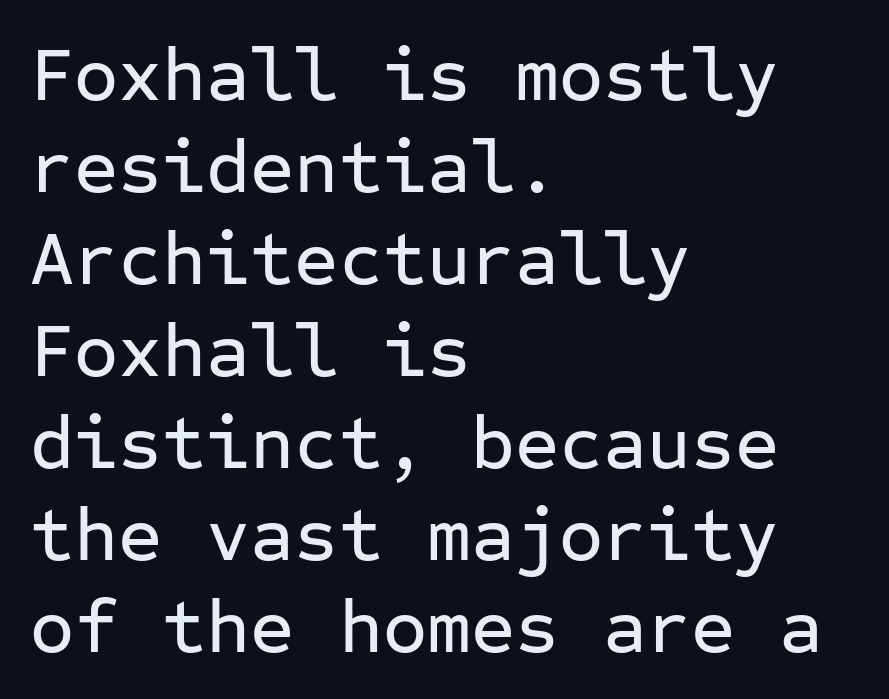
{"serif": "no", "italic": "no", "width": "normal", "stroke_contrast": "low", "x_height": "medium", "monospaced": "yes", "underline": "no", "align": "left", "line_spacing_ratio": 1.21, "letter_spacing": "normal", "letter_spacing_em": 0.0, "glyph_px": 76}
